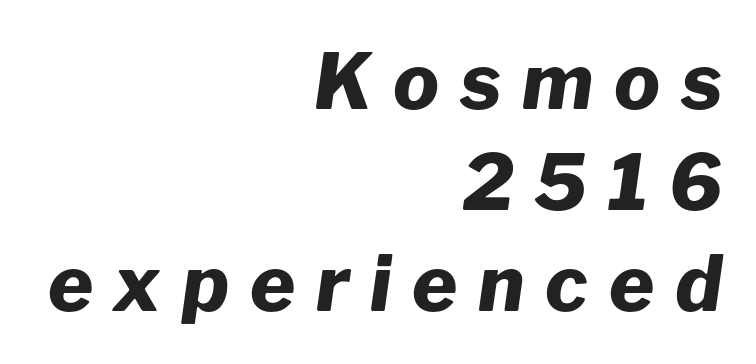
Loose tracking; the words dissolve into strings of separated letters. Leading: standard. Each letter keeps its own natural width here, so spacing adapts to shape. The glyphs have the mass of a bold cut. Yep, that's italic — everything's leaning. Bare-footed words on every line.
